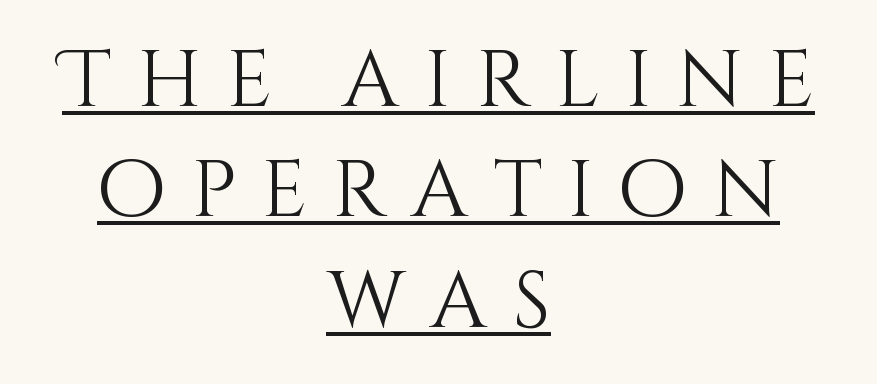
Q: Is the text bold? A: No.
Q: Is the text italic (slanted)? A: No, it is upright.
Q: Is the text underlined? A: Yes.
Q: How is the paragraph aligned? A: Centered.
Q: Is the spacing between letters normal or unusually wide? A: Unusually wide.
Q: Is the spacing between lines tight, normal or loose? A: Normal.
Q: Width (condensed, normal, or wide)? A: Normal.
Q: Stroke contrast? A: Medium.
Q: x-height? A: Large.
Q: Monospaced? A: No.
